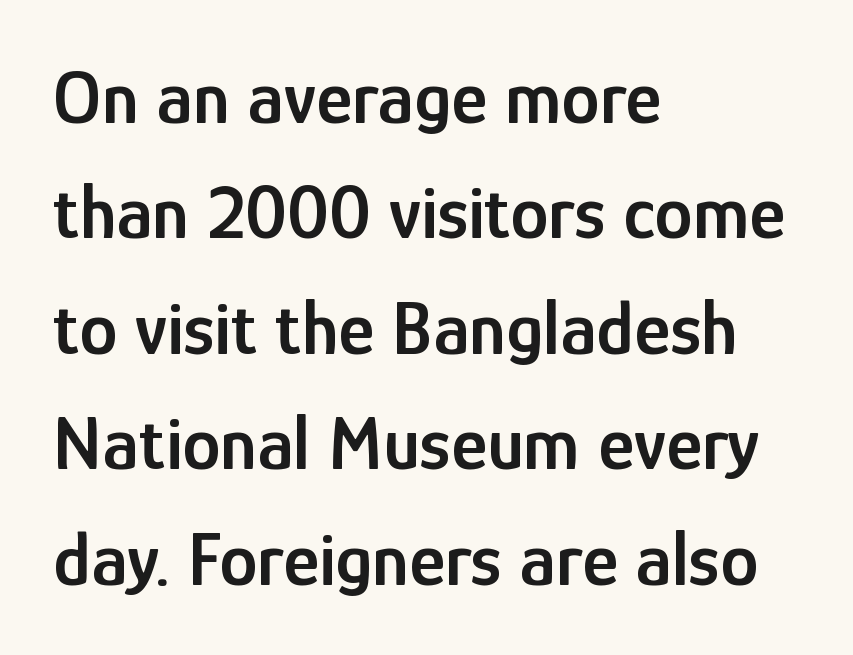
The image shows 77 px semibold, condensed sans-serif type, upright; set left-aligned, normal line spacing (1.5x), normal letter spacing, not underlined; low stroke contrast and a medium x-height.
